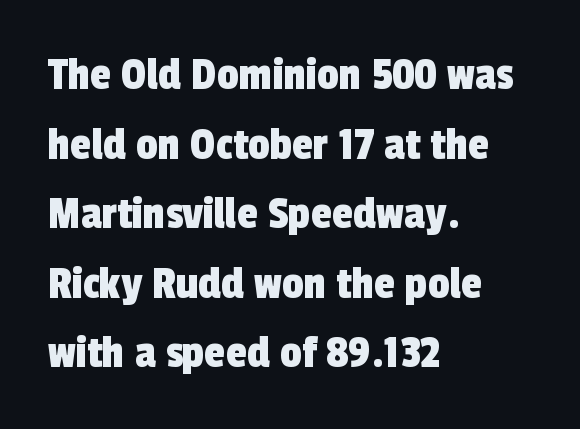
Interline gaps are of average width in this sample. The lines are quadded left. Short note: letters normally spaced. Character widths vary here, with narrow letters taking less room than wide ones.
